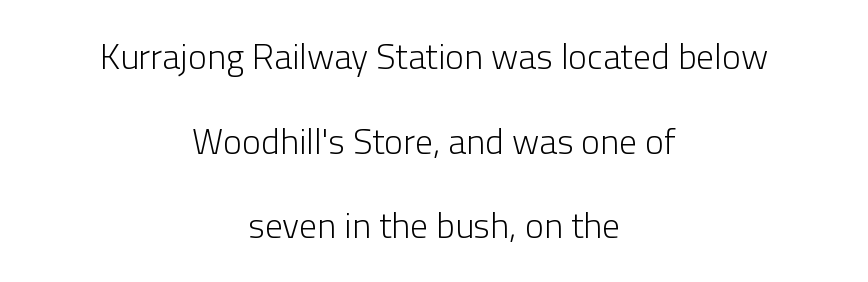
The passage shown stacks its lines with a broad gap. The rendering uses natural spacing where letterforms have individual widths. Every stem runs plumb, perpendicular to the baseline. Every row of glyphs is offset so its center matches the block's center. Stroke mass is kept to a normal reading level or below. The glyphs in this specimen are sans serif.
